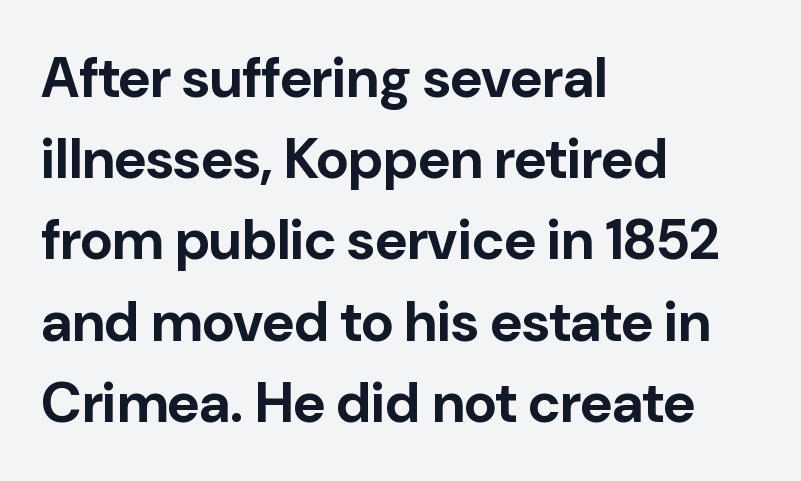
The image shows 56 px bold sans-serif type, upright; set left-aligned, normal line spacing (1.45x), normal letter spacing, not underlined; low stroke contrast and a medium x-height.
